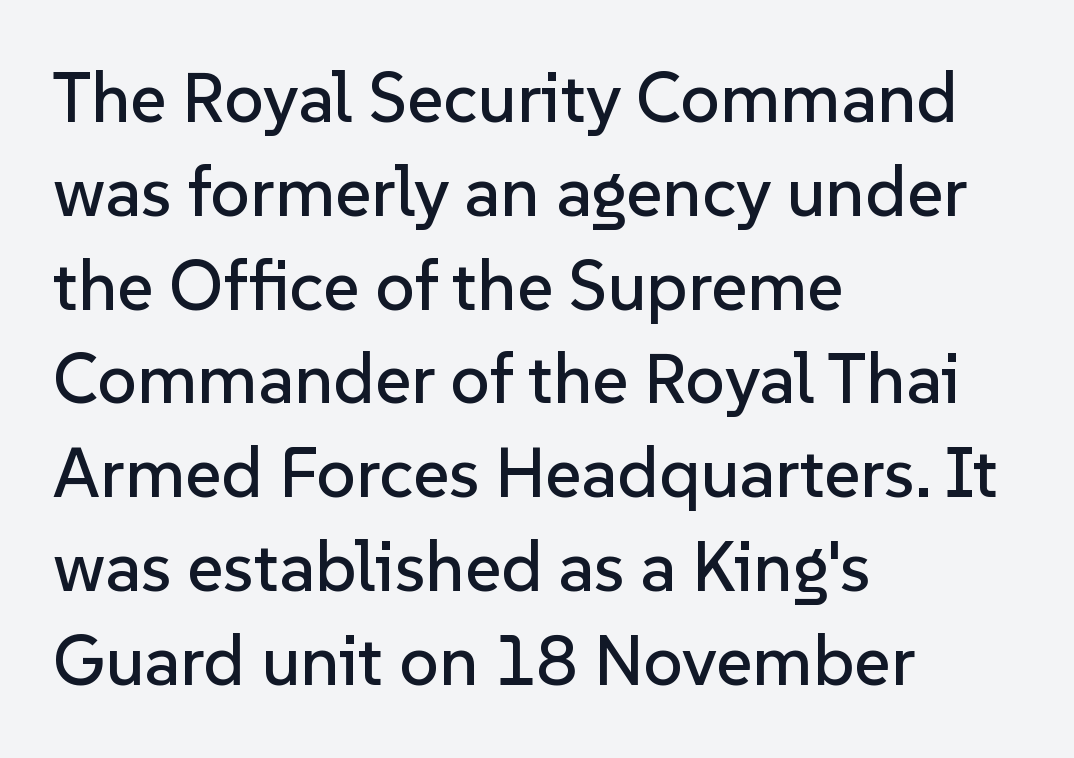
{"serif": "no", "italic": "no", "width": "normal", "stroke_contrast": "low", "x_height": "medium", "monospaced": "no", "underline": "no", "align": "left", "line_spacing": "normal", "line_spacing_ratio": 1.34, "letter_spacing": "normal", "letter_spacing_em": 0.0, "glyph_px": 70}
